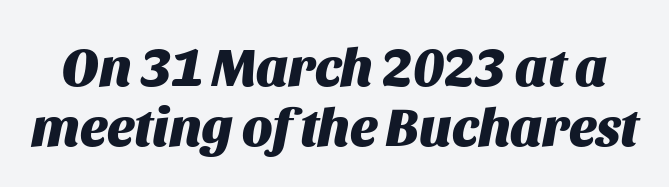
These lines were composed using italics. Quick note: underline off. The rendering uses natural spacing where letterforms have individual widths. In terms of letterspacing, this is plain default setting. Leading is clearly below the norm, producing a dense column. Typesetter's note: full bold, strokes at maximum text heaviness.
